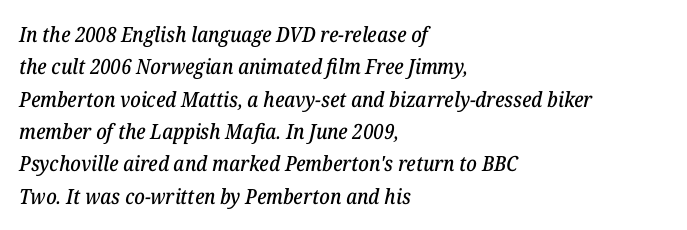
{"italic": "yes", "lean": "right", "slant_degrees": 12, "underline": "no", "align": "left", "line_spacing": "normal", "line_spacing_ratio": 1.54, "letter_spacing": "normal", "letter_spacing_em": 0.0, "glyph_px": 21}
